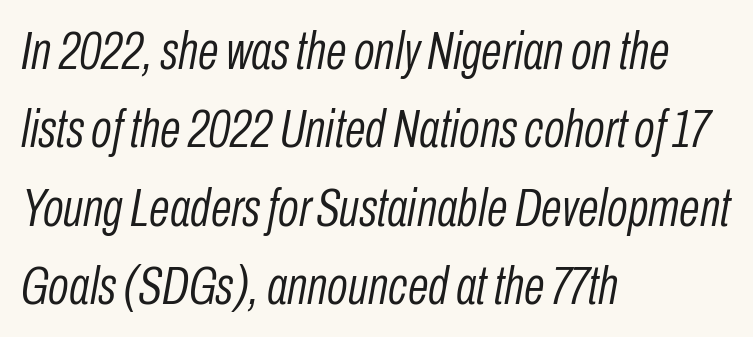
Q: Is the text bold? A: No.
Q: Is the text italic (slanted)? A: Yes, it leans right by about 10 degrees.
Q: Is the text underlined? A: No.
Q: How is the paragraph aligned? A: Left-aligned.
Q: Is the spacing between letters normal or unusually wide? A: Normal.
Q: Is the spacing between lines tight, normal or loose? A: Normal.
Q: Width (condensed, normal, or wide)? A: Condensed.
Q: Stroke contrast? A: Low.
Q: x-height? A: Medium.
Q: Monospaced? A: No.
